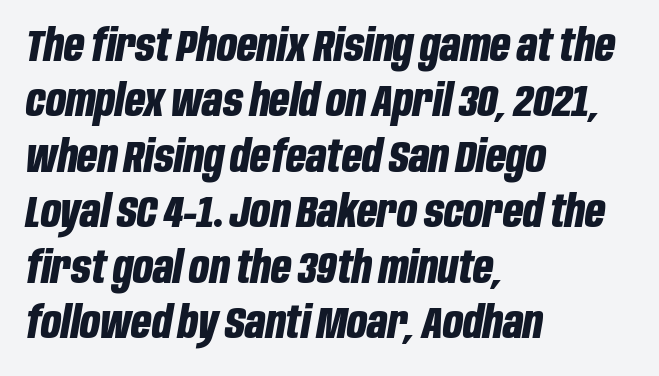
Q: Is the text bold? A: Yes.
Q: Is the text italic (slanted)? A: Yes, it leans right by about 10 degrees.
Q: Is the text underlined? A: No.
Q: How is the paragraph aligned? A: Left-aligned.
Q: Is the spacing between letters normal or unusually wide? A: Normal.
Q: Is the spacing between lines tight, normal or loose? A: Normal.
Q: Width (condensed, normal, or wide)? A: Condensed.
Q: Stroke contrast? A: Low.
Q: x-height? A: Large.
Q: Monospaced? A: No.
